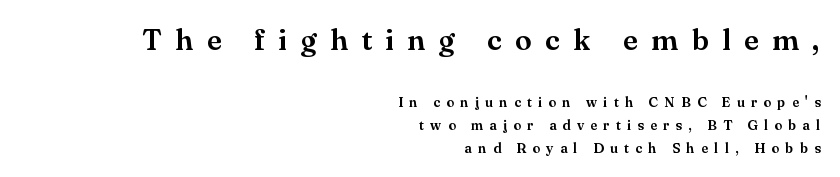
Q: Is the text italic (slanted)? A: No, it is upright.
Q: Is the typeface a serif or a sans-serif typeface? A: Serif.
Q: Is the text underlined? A: No.
Q: How is the paragraph aligned? A: Right-aligned.
Q: Is the spacing between letters normal or unusually wide? A: Unusually wide.
Q: Is the spacing between lines tight, normal or loose? A: Normal.
Q: Which block of text is set in a larger size, the first (top) or the second (bottom)? A: The first (top) one.
Q: Width (condensed, normal, or wide)? A: Normal.
Q: Stroke contrast? A: Medium.
Q: x-height? A: Small.
Q: Monospaced? A: No.
